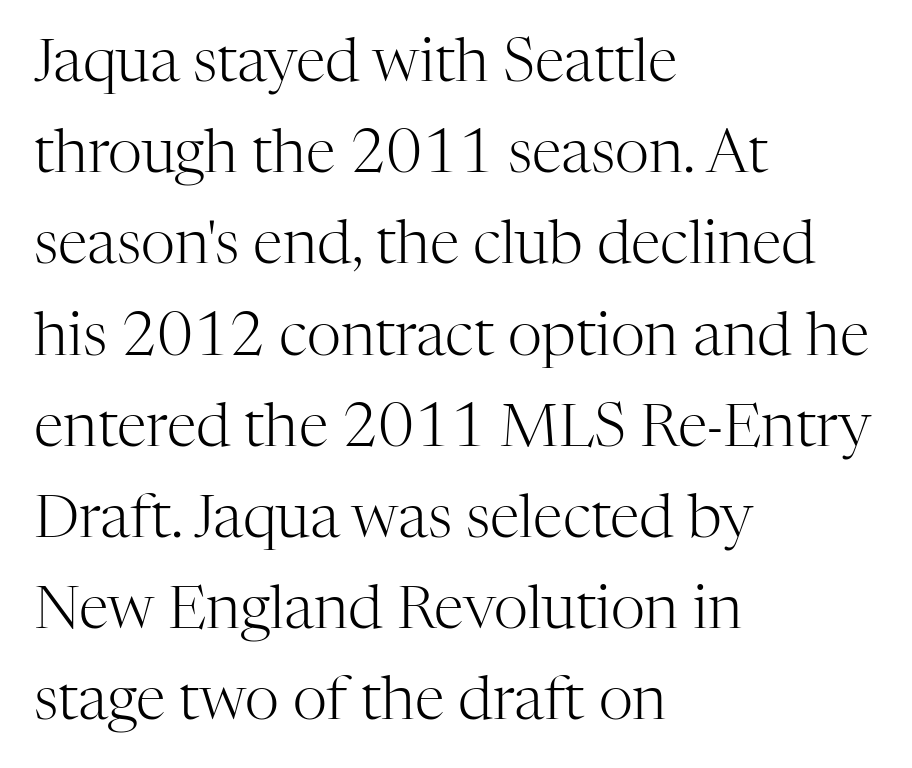
The image shows 60 px light serif type, upright; set left-aligned, normal line spacing (1.52x), normal letter spacing, not underlined; high stroke contrast and a medium x-height.
